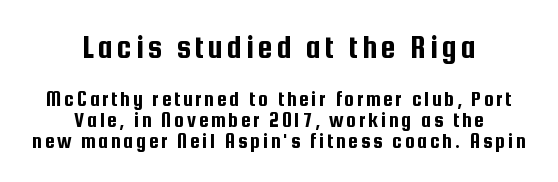
Q: Is the text italic (slanted)? A: No, it is upright.
Q: Is the typeface a serif or a sans-serif typeface? A: Sans-serif.
Q: Is the text underlined? A: No.
Q: How is the paragraph aligned? A: Centered.
Q: Is the spacing between lines tight, normal or loose? A: Tight.
Q: Which block of text is set in a larger size, the first (top) or the second (bottom)? A: The first (top) one.
Q: Width (condensed, normal, or wide)? A: Condensed.
Q: Stroke contrast? A: Low.
Q: x-height? A: Medium.
Q: Monospaced? A: No.
